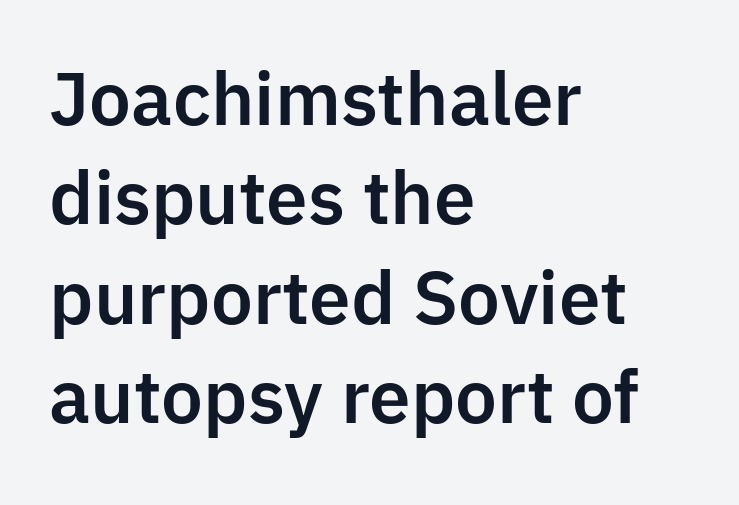
How are the letters spaced? Ordinarily, with no added tracking. These lines stack with their left ends in a neat column. Rendered with straight, roman letterforms. Underline: absent.
